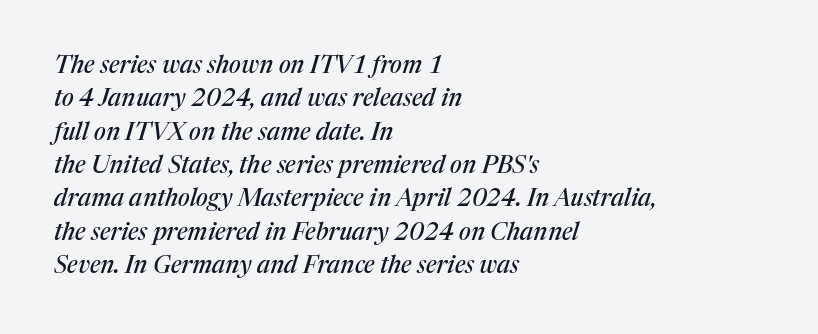
{"italic": "yes", "lean": "right", "slant_degrees": 17, "underline": "no", "align": "left", "line_spacing": "normal", "line_spacing_ratio": 1.39, "letter_spacing": "normal", "letter_spacing_em": 0.0, "glyph_px": 24}
